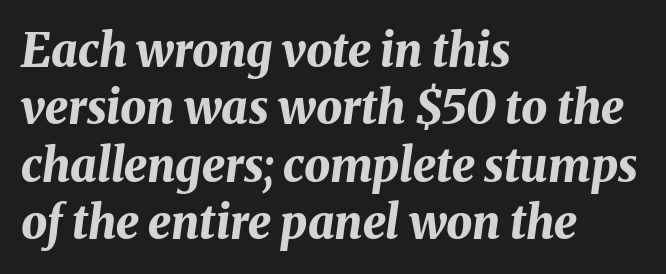
The image shows 46 px bold type, italic (leaning right); set left-aligned, normal line spacing (1.25x), normal letter spacing, not underlined; medium stroke contrast and a medium x-height.
